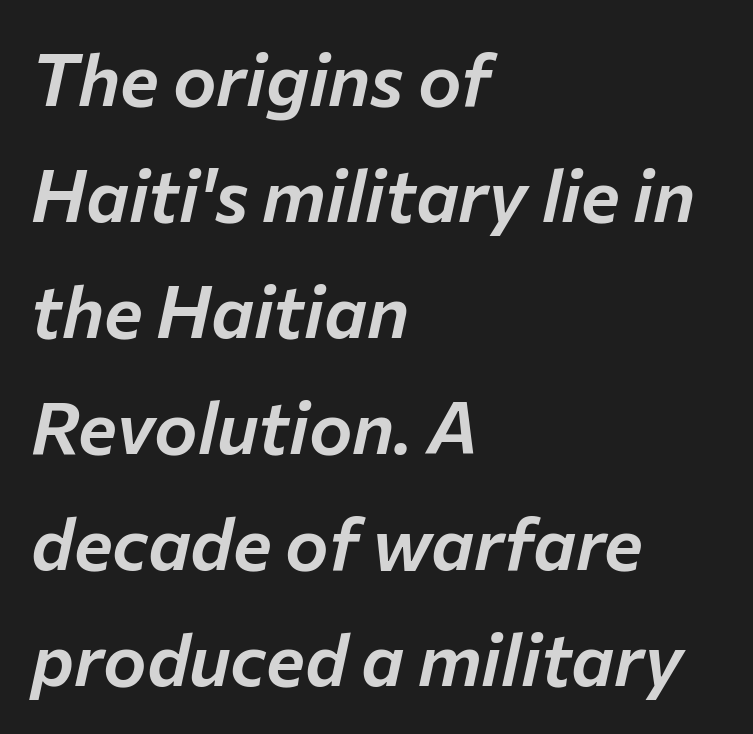
The image shows 73 px text type, italic (leaning right); set left-aligned, normal line spacing (1.59x), normal letter spacing, not underlined; low stroke contrast and a medium x-height.
